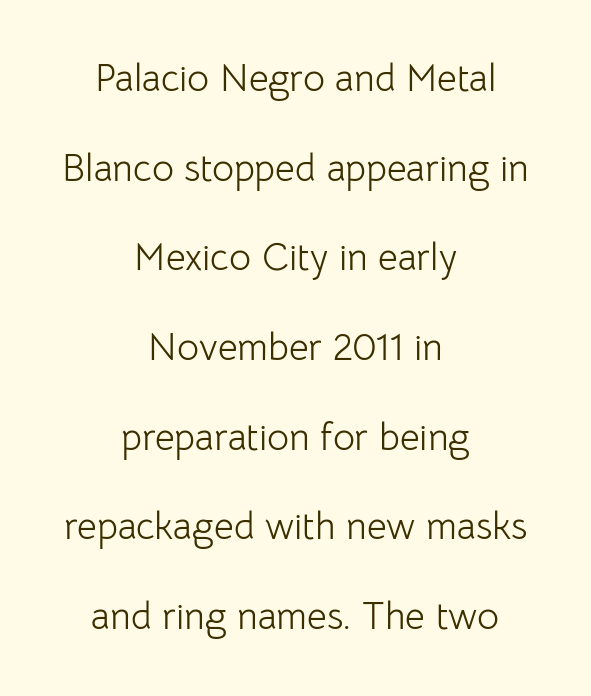
Stem width sits at or under what a default text font uses. Tracking here is standard; glyphs follow each other at the usual distance. Is this a fixed-width face? No — the glyphs have proportional, varying widths. Airy leading. Style check: upright. Beneath every word, the page is bare.
